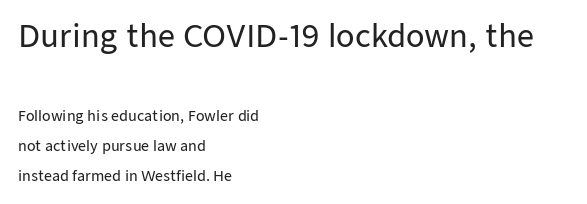
The image shows 30 px sans-serif type, upright; set left-aligned, loose line spacing (2.16x), normal letter spacing, not underlined; the first (top) block is 2.14x larger; low stroke contrast and a medium x-height.
